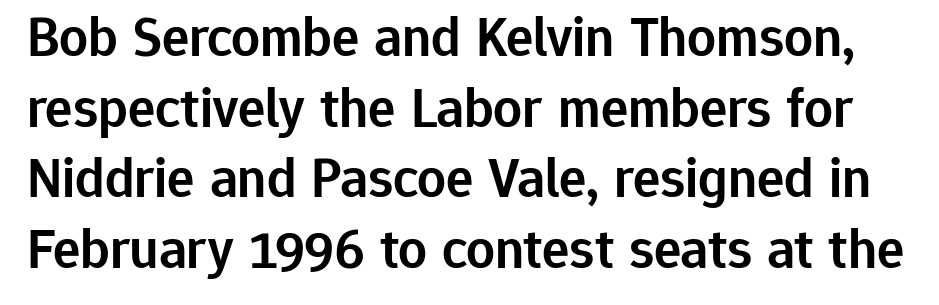
Q: Is the text bold? A: Semi-bold.
Q: Is the text italic (slanted)? A: No, it is upright.
Q: Is the typeface a serif or a sans-serif typeface? A: Sans-serif.
Q: Is the text underlined? A: No.
Q: Is the spacing between letters normal or unusually wide? A: Normal.
Q: Width (condensed, normal, or wide)? A: Normal.
Q: Stroke contrast? A: Low.
Q: x-height? A: Medium.
Q: Monospaced? A: No.
